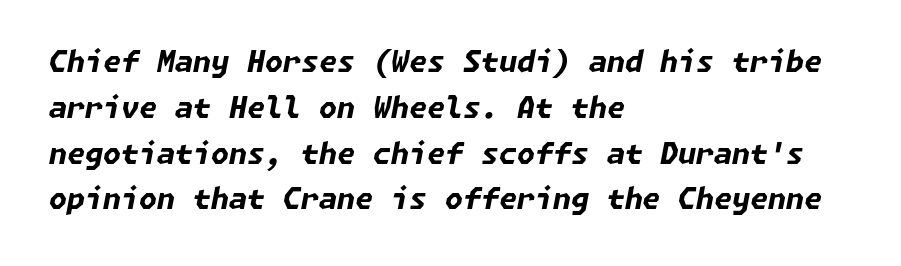
The letters are bold, with thick, heavy strokes. The paragraph has a hard left edge and a soft right edge. How would I describe the line gaps? Plain and ordinary. Honestly, the letter spacing is just normal — you wouldn't notice it.
